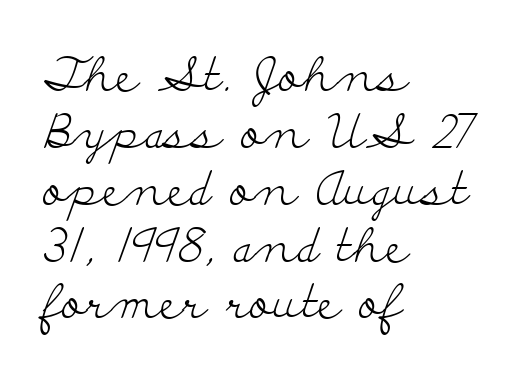
Q: Is the text bold? A: No.
Q: Is the text italic (slanted)? A: Yes.
Q: Is the typeface a serif or a sans-serif typeface? A: Serif.
Q: Is the text underlined? A: No.
Q: How is the paragraph aligned? A: Left-aligned.
Q: Is the spacing between letters normal or unusually wide? A: Normal.
Q: Width (condensed, normal, or wide)? A: Wide.
Q: Stroke contrast? A: Low.
Q: x-height? A: Small.
Q: Monospaced? A: No.
